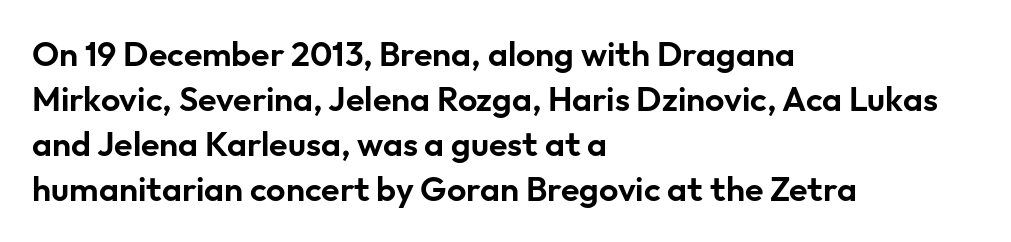
The image shows 34 px sans-serif type, upright; set left-aligned, normal line spacing (1.32x), normal letter spacing, not underlined; low stroke contrast and a medium x-height.
